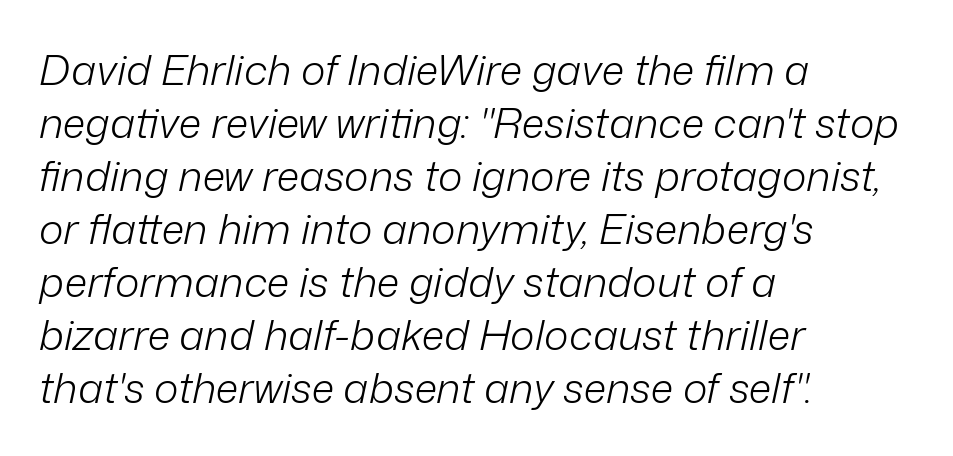
The image shows 42 px light type, italic (leaning right); set left-aligned, normal line spacing (1.26x), normal letter spacing, not underlined; low stroke contrast and a medium x-height.
